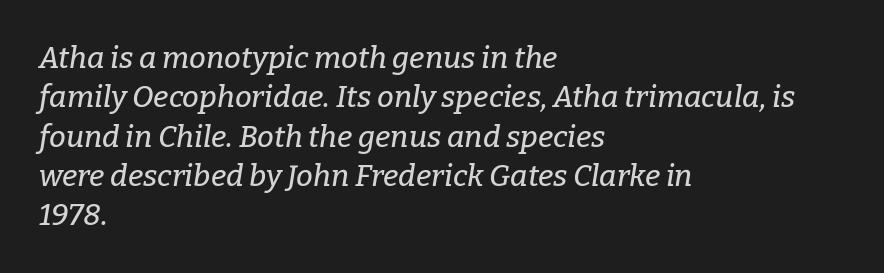
{"serif": "yes", "italic": "yes", "lean": "right", "slant_degrees": 9, "width": "normal", "stroke_contrast": "low", "x_height": "medium", "monospaced": "no", "underline": "no", "align": "left", "line_spacing": "normal", "line_spacing_ratio": 1.31, "letter_spacing": "normal", "letter_spacing_em": 0.0, "glyph_px": 30}
